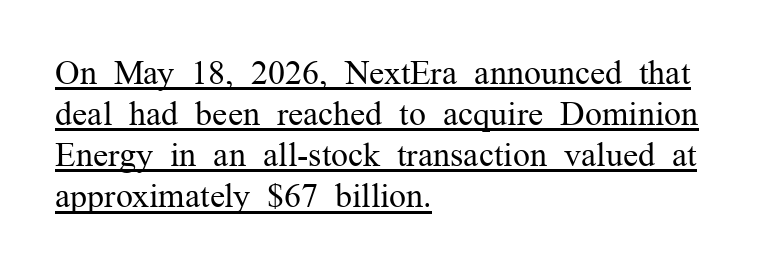
Q: Is the text bold? A: No.
Q: Is the text italic (slanted)? A: No, it is upright.
Q: Is the typeface a serif or a sans-serif typeface? A: Serif.
Q: Is the text underlined? A: Yes.
Q: How is the paragraph aligned? A: Left-aligned.
Q: Is the spacing between letters normal or unusually wide? A: Normal.
Q: Width (condensed, normal, or wide)? A: Normal.
Q: Stroke contrast? A: Medium.
Q: x-height? A: Medium.
Q: Monospaced? A: No.
